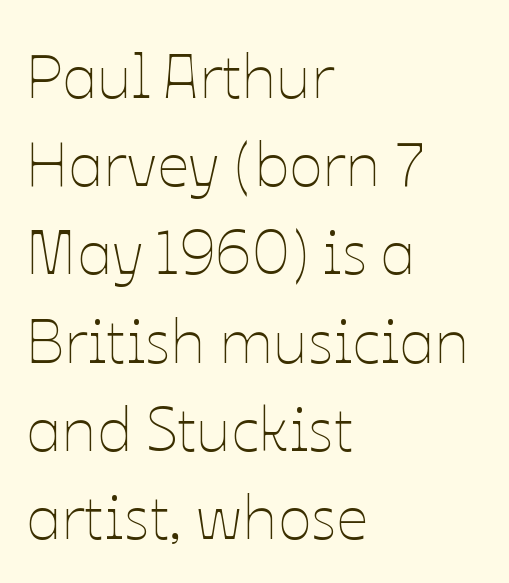
Interline gaps are of average width in this sample. The gaps between neighbouring characters are ordinary and unremarkable. Weight: in the light-to-regular range. When letters stand straight like this, we call the style roman or upright. Spacing verdict: proportional, widths tailored to each character. Glance below the letters and you will spot only blank space.
